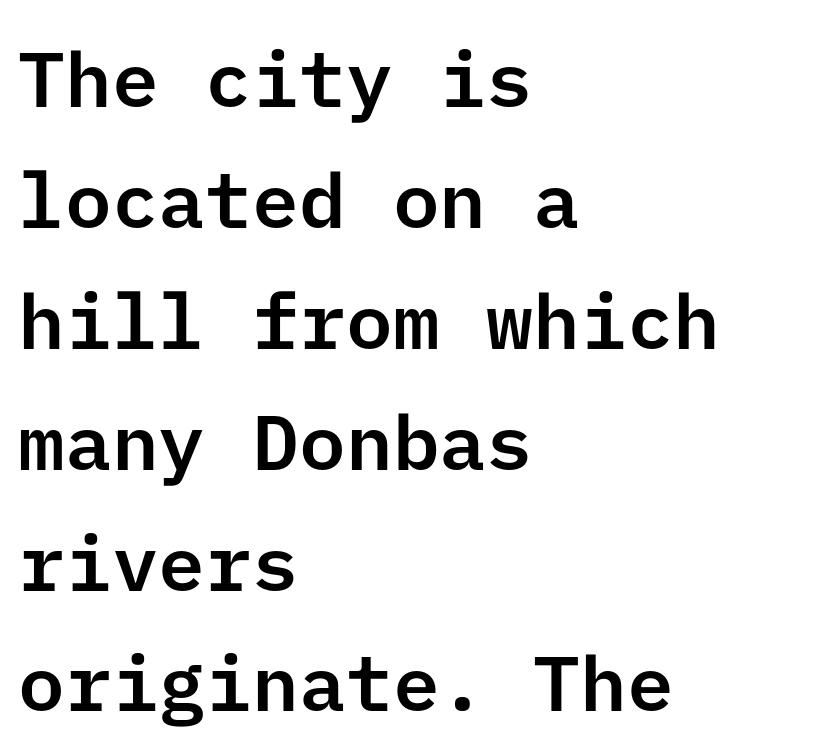
Q: Is the text italic (slanted)? A: No, it is upright.
Q: Is the typeface a serif or a sans-serif typeface? A: Sans-serif.
Q: Is the text underlined? A: No.
Q: How is the paragraph aligned? A: Left-aligned.
Q: Is the spacing between letters normal or unusually wide? A: Normal.
Q: Is the spacing between lines tight, normal or loose? A: Normal.
Q: Width (condensed, normal, or wide)? A: Normal.
Q: Stroke contrast? A: Low.
Q: x-height? A: Medium.
